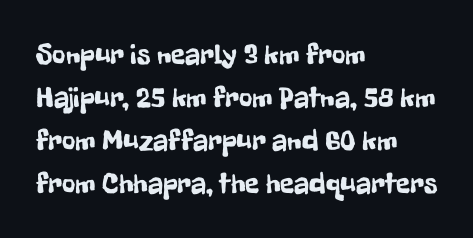
The letters stand straight up with perfectly vertical stems. Casual observation: everything's shoved over to the left. Descenders hang freely into open space. Vertical spacing — default.
